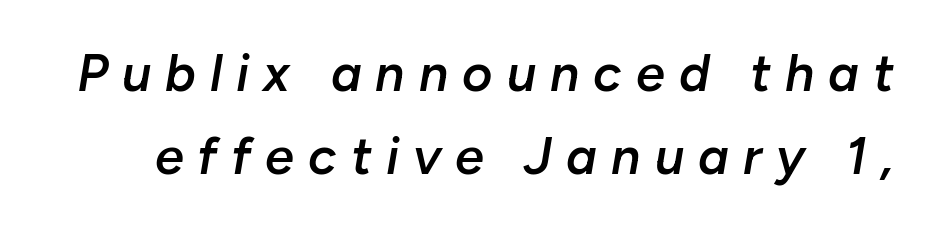
The image shows 52 px semibold type, italic (leaning right); set normal line spacing (1.6x), unusually wide letter spacing (+0.27 em), not underlined; low stroke contrast and a medium x-height.
